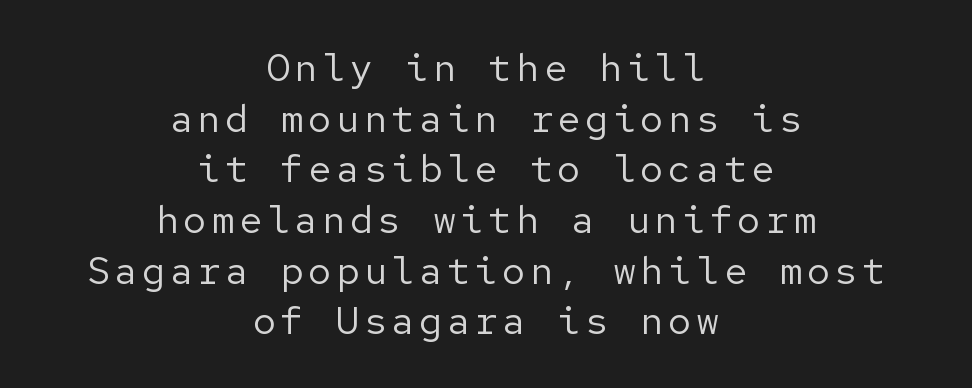
The typeface has the unassuming heft of standard copy or less. Bare-footed words on every line. The compositor balanced each line on the midline. Honestly, the row spacing looks completely unremarkable.
